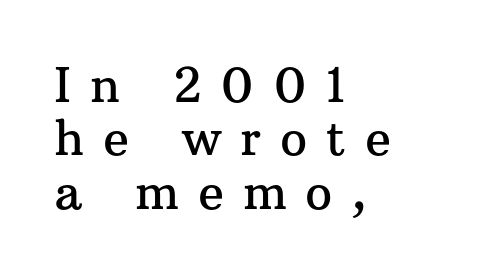
Q: Is the text italic (slanted)? A: No, it is upright.
Q: Is the typeface a serif or a sans-serif typeface? A: Serif.
Q: Is the text underlined? A: No.
Q: How is the paragraph aligned? A: Left-aligned.
Q: Is the spacing between letters normal or unusually wide? A: Unusually wide.
Q: Is the spacing between lines tight, normal or loose? A: Tight.
Q: Width (condensed, normal, or wide)? A: Normal.
Q: Stroke contrast? A: Medium.
Q: x-height? A: Medium.
Q: Monospaced? A: No.
